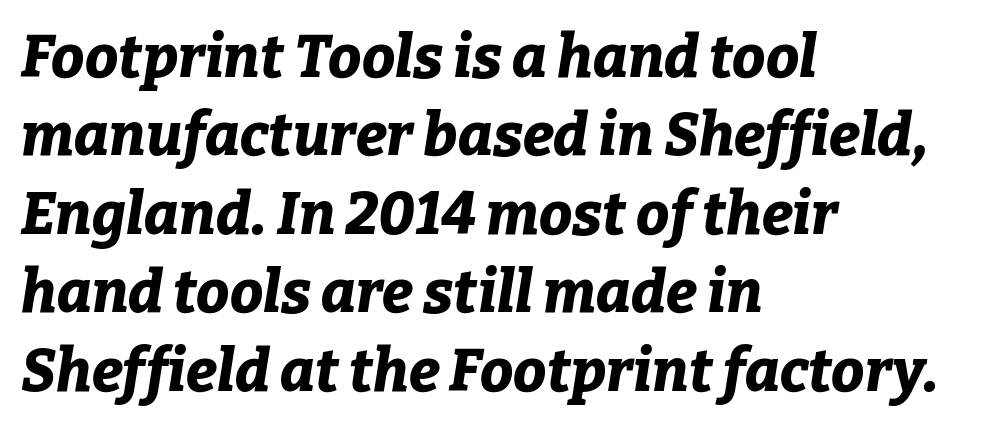
Whoever set this chose a conventional vertical rhythm. Just letters on the line, the space beneath them empty. The line texture is even and compact thanks to regular tracking. The text carries the slant typical of an italic or oblique font. The paragraph has a hard left edge and a soft right edge.
